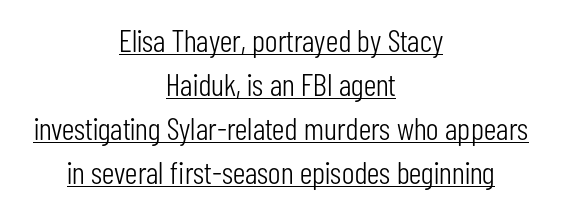
Honestly, the underline is the first thing you notice here. Notice how the passage keeps no hard edge, just a central spine. This sample keeps an unexceptional amount of space between lines. Nothing heavy about these letters — not bold at all.
